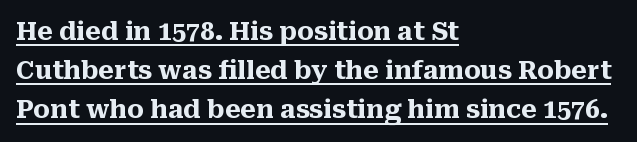
Q: Is the text bold? A: Yes.
Q: Is the text italic (slanted)? A: No, it is upright.
Q: Is the text underlined? A: Yes.
Q: How is the paragraph aligned? A: Left-aligned.
Q: Is the spacing between letters normal or unusually wide? A: Normal.
Q: Is the spacing between lines tight, normal or loose? A: Normal.
